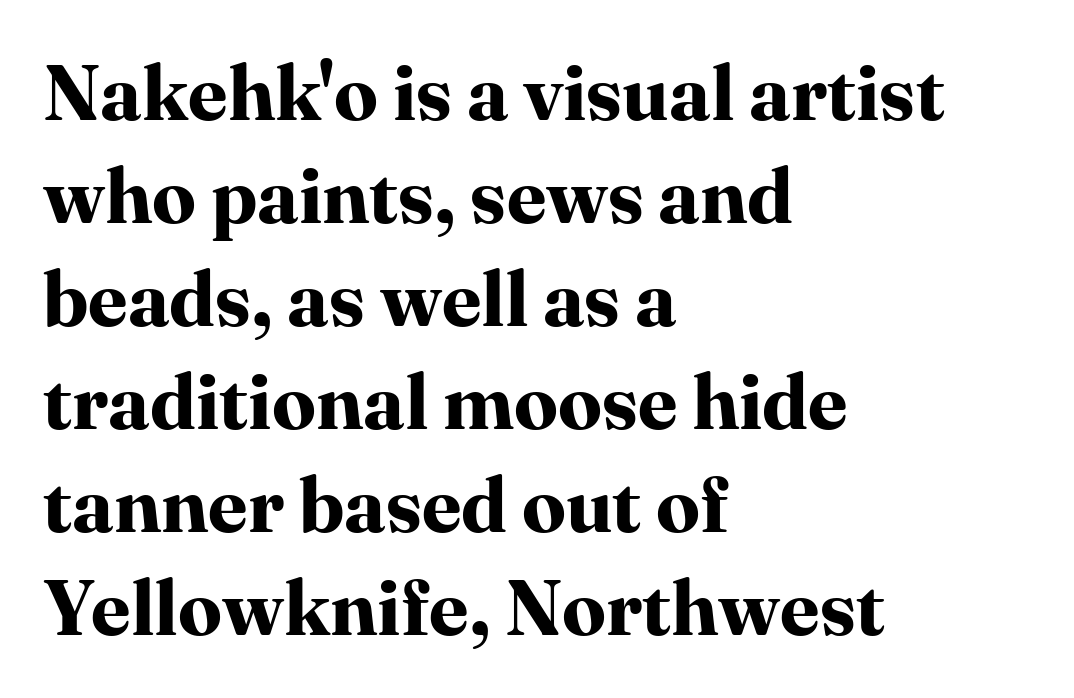
Honestly, there is no underline to notice here at all. Reading down the column, the eye jumps a familiar distance to each next line. Nothing unusual about the tracking: characters are spaced as the font intends. Left-aligned paragraph, ragged on the right. The text was rendered using a seriffed face with decorative stroke endings. Heavy-handed strokes throughout: this text is bold.
